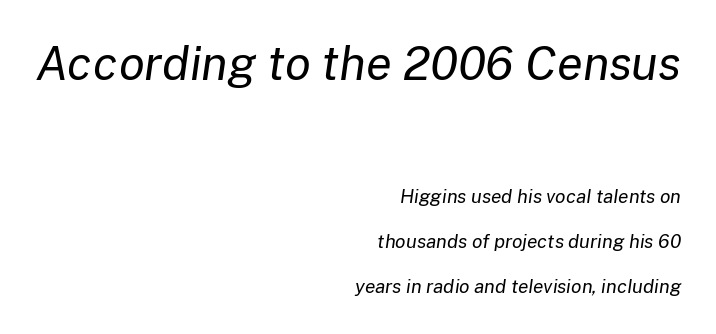
{"italic": "yes", "lean": "right", "slant_degrees": 8, "bold": "no", "weight": "regular", "width": "normal", "stroke_contrast": "low", "x_height": "medium", "monospaced": "no", "underline": "no", "align": "right", "line_spacing": "loose", "line_spacing_ratio": 2.37, "letter_spacing": "normal", "letter_spacing_em": 0.0, "larger_block": "first", "size_ratio": 2.47, "glyph_px": 47}
